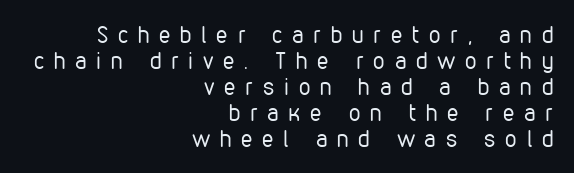
{"italic": "no", "bold": "no", "underline": "no", "align": "right", "line_spacing": "tight", "line_spacing_ratio": 1.13, "letter_spacing": "wide", "letter_spacing_em": 0.43, "glyph_px": 23}
